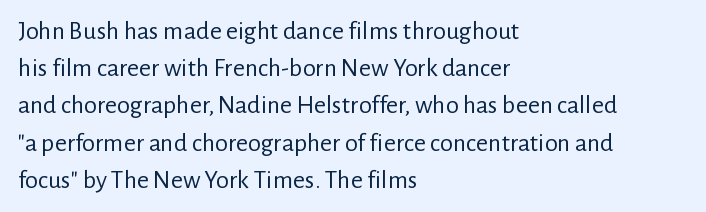
{"italic": "no", "bold": "no", "underline": "no", "align": "left", "line_spacing": "normal", "line_spacing_ratio": 1.43, "letter_spacing": "normal", "letter_spacing_em": 0.0, "glyph_px": 26}
